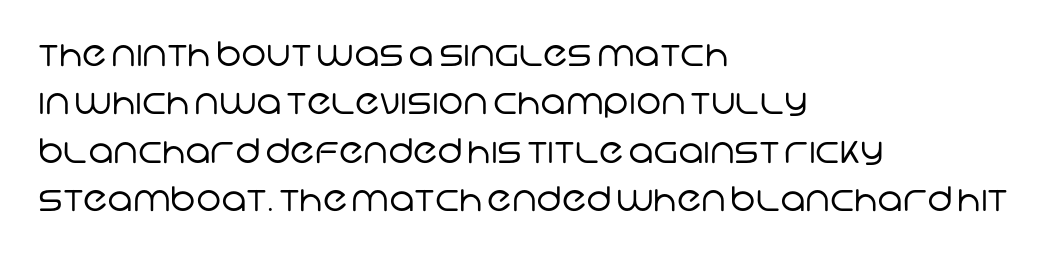
Q: Is the text bold? A: No.
Q: Is the typeface a serif or a sans-serif typeface? A: Sans-serif.
Q: Is the text underlined? A: No.
Q: How is the paragraph aligned? A: Left-aligned.
Q: Is the spacing between letters normal or unusually wide? A: Normal.
Q: Is the spacing between lines tight, normal or loose? A: Normal.
Q: Width (condensed, normal, or wide)? A: Normal.
Q: Stroke contrast? A: Low.
Q: x-height? A: Large.
Q: Monospaced? A: No.
